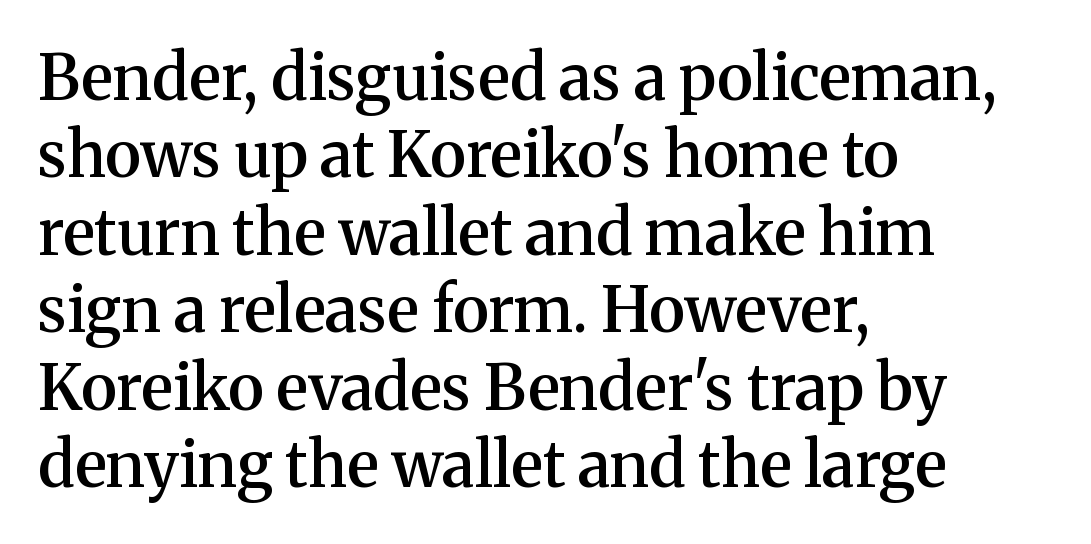
Q: Is the text bold? A: Semi-bold.
Q: Is the text italic (slanted)? A: No, it is upright.
Q: Is the typeface a serif or a sans-serif typeface? A: Serif.
Q: Is the text underlined? A: No.
Q: How is the paragraph aligned? A: Left-aligned.
Q: Is the spacing between letters normal or unusually wide? A: Normal.
Q: Width (condensed, normal, or wide)? A: Normal.
Q: Stroke contrast? A: Medium.
Q: x-height? A: Medium.
Q: Monospaced? A: No.
